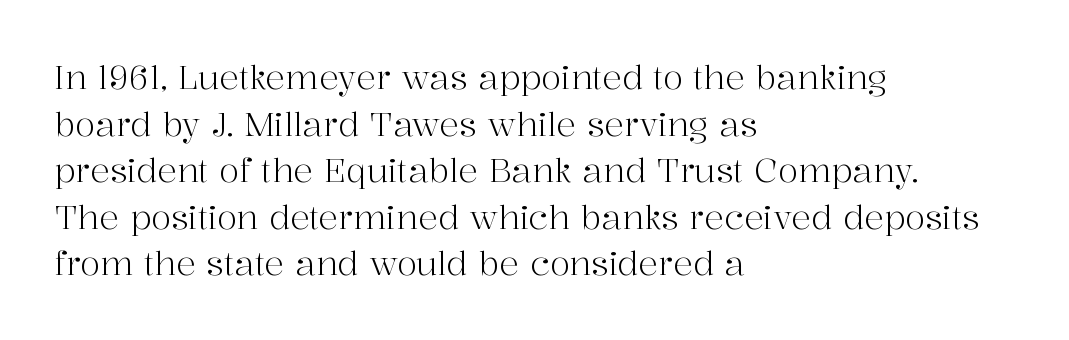
Posture: straight, roman, zero tilt. The designer left line spacing at the default. Inter-character spacing is left at the font's built-in metrics. Teacher's note: observe the even left margin — that is flush-left alignment.
